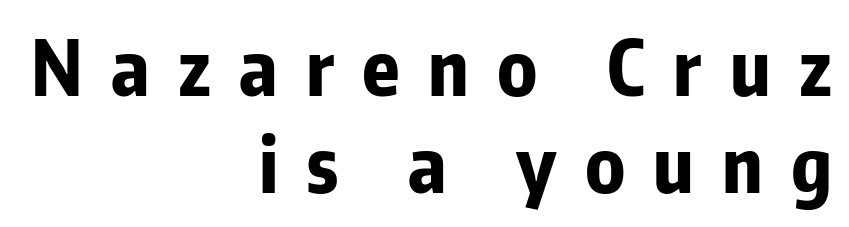
Compared with typical body copy, the letter spacing here is much looser. The rows are spaced the way most documents space them. Bold? Absolutely — the strokes are thick and heavy. The face used here is proportionally spaced, like ordinary book or web type. Plain, unruled lines of type.
